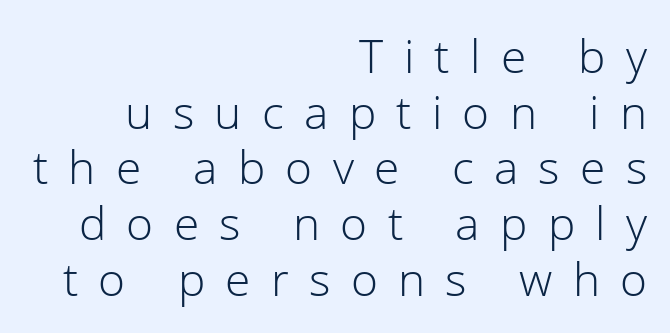
The image shows 46 px light sans-serif type, upright; set right-aligned, line spacing 1.21x, unusually wide letter spacing (+0.44 em), not underlined; low stroke contrast and a medium x-height.
